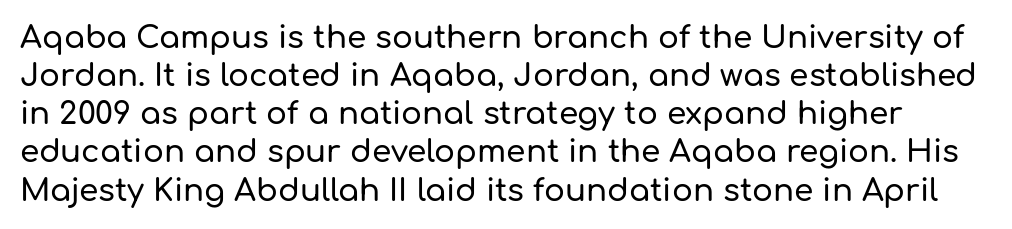
Proportional: the letters do not fall into vertical columns. Does the lettering tilt? It doesn't — this is upright. The specimen omits any rule beneath the text block's lines. How are the letters spaced? Ordinarily, with no added tracking.
